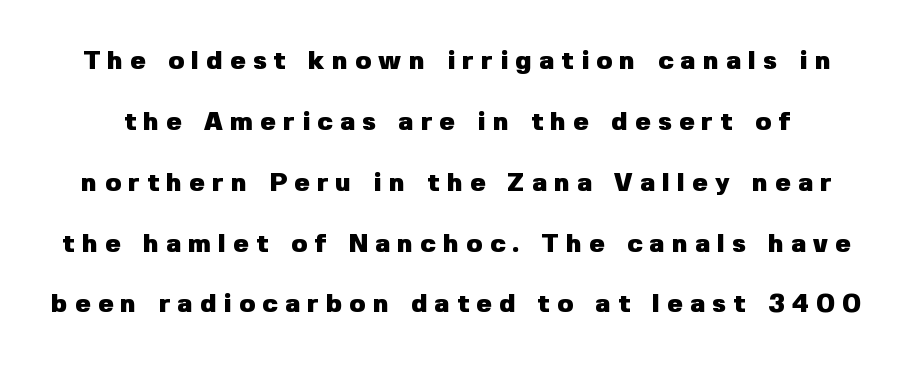
The image shows 26 px bold type, upright; set loose line spacing (2.34x), unusually wide letter spacing (+0.28 em), not underlined.
